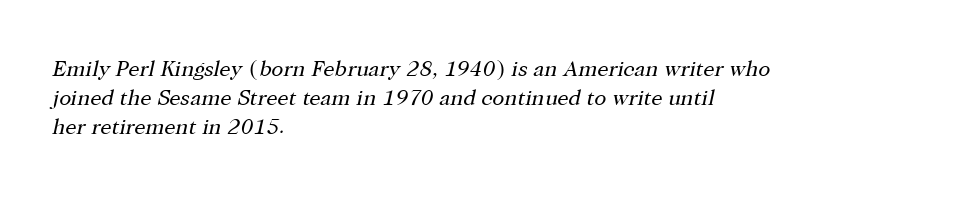
The image shows 22 px text type, italic (leaning right); set left-aligned, normal line spacing (1.32x), normal letter spacing, not underlined.
